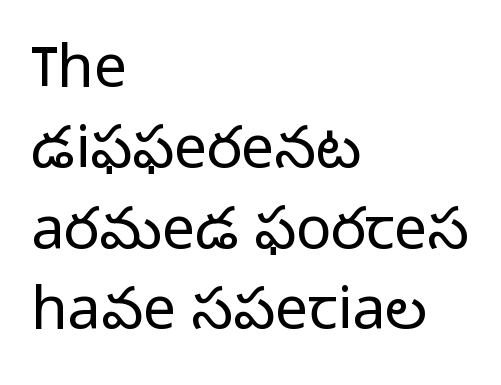
The string is rendered with underlining switched off. Glyph-to-glyph distance matches everyday printed text. Note the varied advance widths — an 'i' is clearly narrower than an 'm'. One-word summary of the alignment: left.
